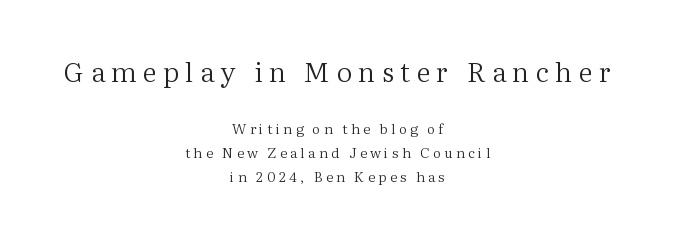
Q: Is the text bold? A: No.
Q: Is the text italic (slanted)? A: No, it is upright.
Q: Is the text underlined? A: No.
Q: How is the paragraph aligned? A: Centered.
Q: Is the spacing between letters normal or unusually wide? A: Unusually wide.
Q: Is the spacing between lines tight, normal or loose? A: Normal.
Q: Which block of text is set in a larger size, the first (top) or the second (bottom)? A: The first (top) one.
